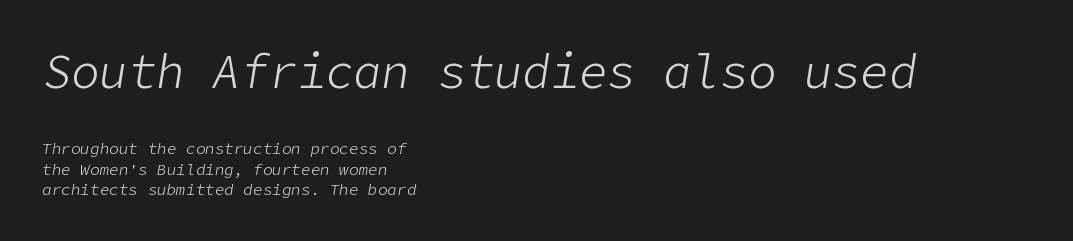
{"italic": "yes", "lean": "right", "slant_degrees": 9, "bold": "no", "weight": "light", "width": "normal", "stroke_contrast": "low", "x_height": "medium", "underline": "no", "align": "left", "line_spacing": "normal", "line_spacing_ratio": 1.27, "letter_spacing": "normal", "letter_spacing_em": 0.0, "larger_block": "first", "size_ratio": 2.94, "glyph_px": 47}
